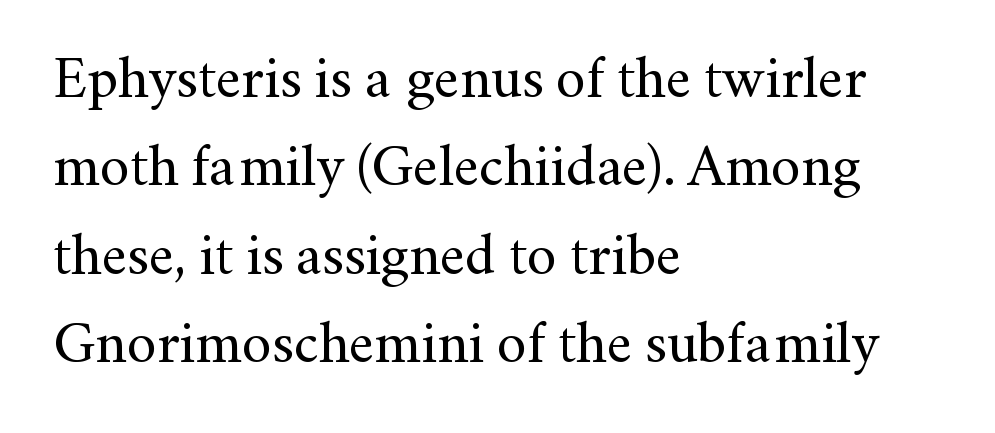
{"serif": "yes", "italic": "no", "bold": "no", "weight": "regular", "width": "normal", "stroke_contrast": "medium", "x_height": "small", "monospaced": "no", "underline": "no", "align": "left", "line_spacing": "normal", "line_spacing_ratio": 1.5, "letter_spacing": "normal", "letter_spacing_em": 0.0, "glyph_px": 59}
